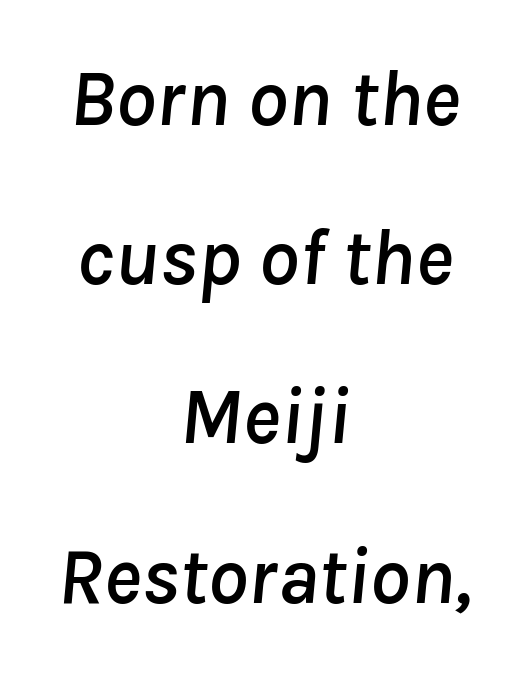
If you drew a line through each stem, it would be angled. Descenders are the only things crossing below the line. The compositor balanced each line on the midline. The block of text is sparse from top to bottom, with ample space between rows. Here the designer chose a conventional face with non-uniform glyph widths.
